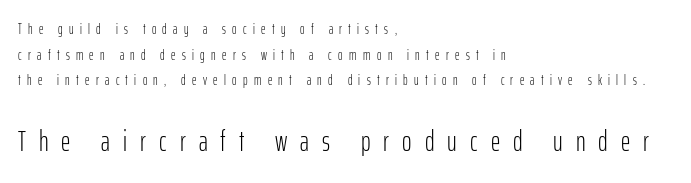
Compared with a centered layout, this one pins lines to the left instead. Nothing heavy about these letters — not bold at all. This is roman type, the default non-slanted kind. Whoever set this made the second block the dominant, larger element.
